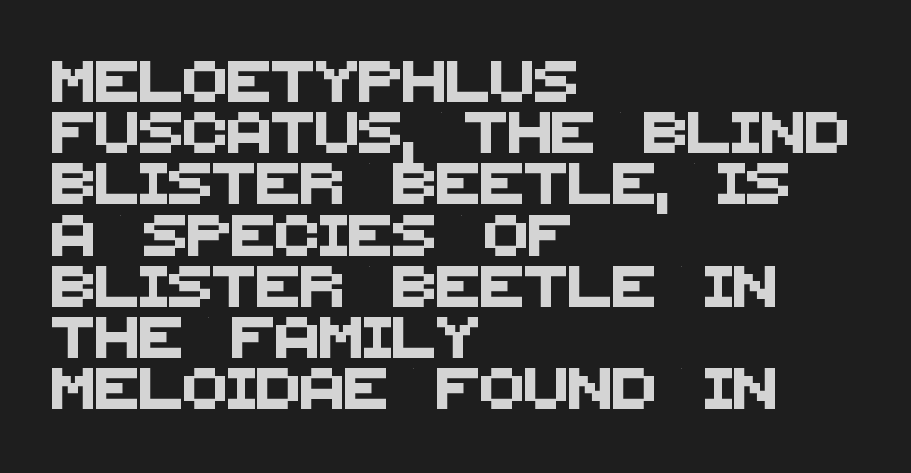
Notice how the passage keeps a crisp vertical edge on the left only. Nothing sits at the stroke ends, so this counts as sans-serif. Compared with typical body copy, the letter spacing here is the same. Character widths vary here, with narrow letters taking less room than wide ones.
